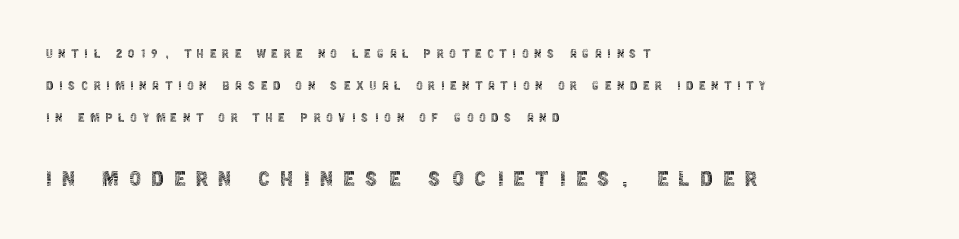
The image shows 27 px text type, upright; set left-aligned, loose line spacing (2.15x), unusually wide letter spacing (+0.37 em), not underlined; the second (bottom) block is 1.8x larger.
